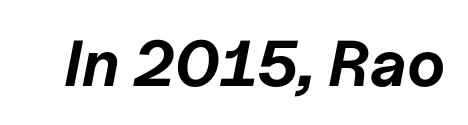
The image shows 65 px bold type, italic (leaning right); set normal letter spacing, not underlined; low stroke contrast and a medium x-height.
